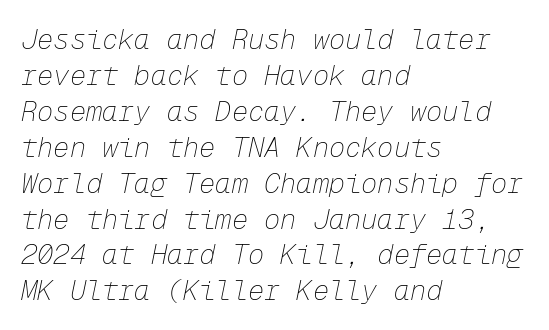
{"italic": "yes", "lean": "right", "slant_degrees": 12, "bold": "no", "underline": "no", "align": "left", "line_spacing": "normal", "line_spacing_ratio": 1.33, "letter_spacing": "normal", "letter_spacing_em": 0.0, "glyph_px": 27}
